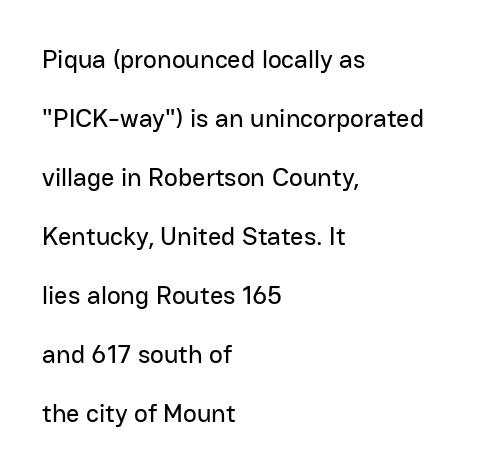
Q: Is the text italic (slanted)? A: No, it is upright.
Q: Is the text underlined? A: No.
Q: How is the paragraph aligned? A: Left-aligned.
Q: Is the spacing between letters normal or unusually wide? A: Normal.
Q: Is the spacing between lines tight, normal or loose? A: Loose.
